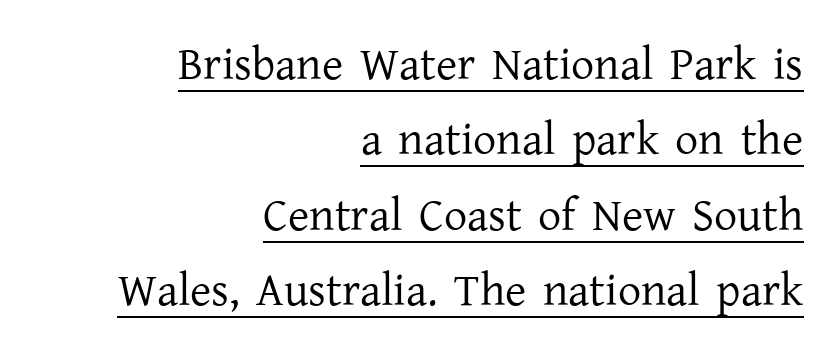
{"serif": "yes", "italic": "no", "bold": "no", "weight": "regular", "width": "normal", "stroke_contrast": "low", "x_height": "medium", "monospaced": "no", "underline": "yes", "align": "right", "line_spacing": "normal", "line_spacing_ratio": 1.64, "letter_spacing": "normal", "letter_spacing_em": 0.0, "glyph_px": 46}
